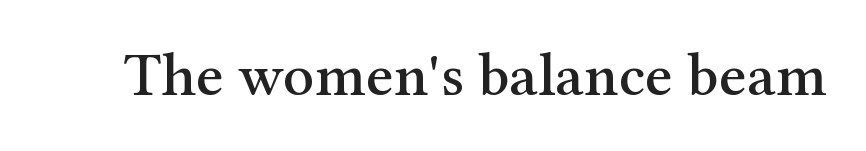
The image shows 61 px serif type, upright; set normal letter spacing, not underlined; medium stroke contrast and a medium x-height.
